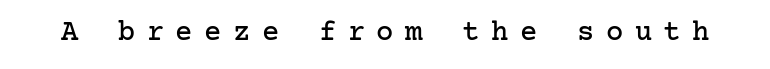
The typeface chosen for these lines features serifs. Check the space under the baseline: it is left empty. Upright lettering throughout. This rendering widens character spacing well past its baseline value.
